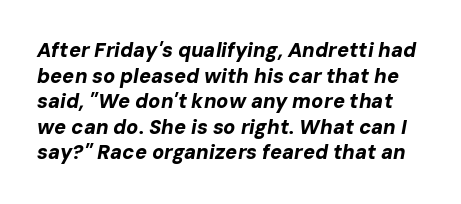
A normal amount of white space separates one row of letters from the next. The typography opts for an oblique posture over an upright one. The characters look thick and weighty, a clear bold. Students, note that the glyphs here touch the page at normal intervals. The area under the type is left untouched.
